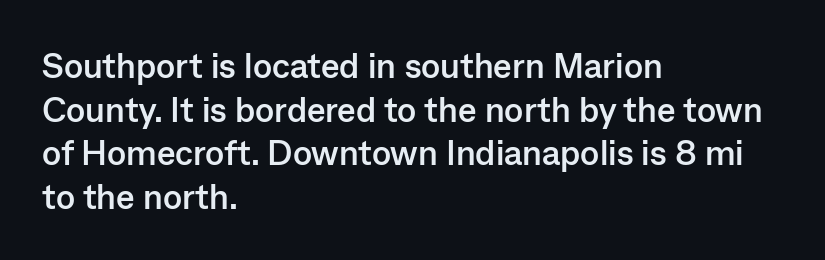
{"serif": "no", "italic": "no", "bold": "yes", "weight": "semibold", "width": "normal", "stroke_contrast": "low", "x_height": "medium", "monospaced": "no", "underline": "no", "align": "left", "line_spacing": "normal", "line_spacing_ratio": 1.25, "letter_spacing": "normal", "letter_spacing_em": 0.0, "glyph_px": 35}
